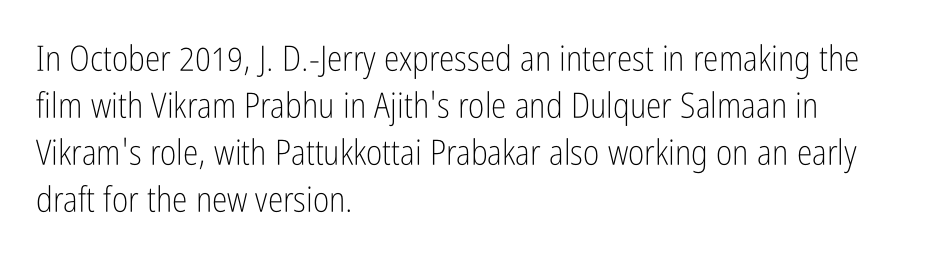
Q: Is the text bold? A: No.
Q: Is the text italic (slanted)? A: No, it is upright.
Q: Is the typeface a serif or a sans-serif typeface? A: Sans-serif.
Q: Is the text underlined? A: No.
Q: How is the paragraph aligned? A: Left-aligned.
Q: Is the spacing between letters normal or unusually wide? A: Normal.
Q: Is the spacing between lines tight, normal or loose? A: Normal.
Q: Width (condensed, normal, or wide)? A: Condensed.
Q: Stroke contrast? A: Low.
Q: x-height? A: Medium.
Q: Monospaced? A: No.
